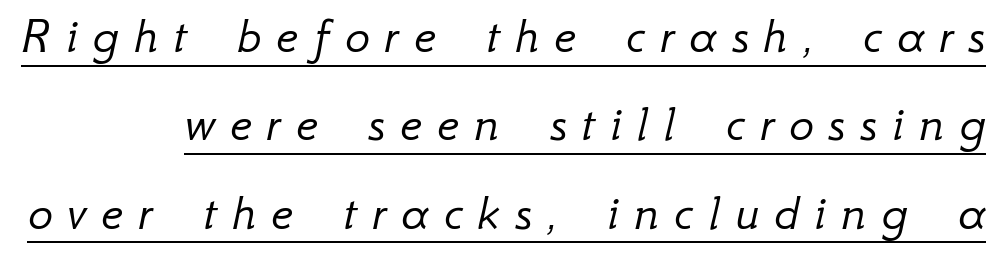
The image shows 52 px light type, italic (leaning right); set normal line spacing (1.7x), unusually wide letter spacing (+0.29 em), underlined; low stroke contrast and a small x-height.
